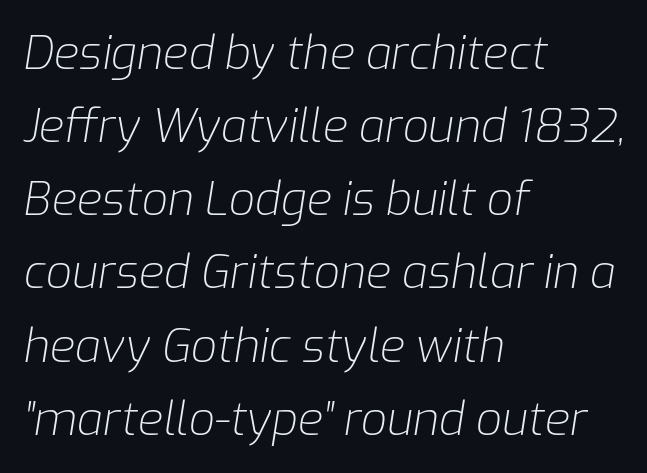
The image shows 46 px light type, italic (leaning right); set left-aligned, normal line spacing (1.59x), normal letter spacing, not underlined; low stroke contrast and a medium x-height.
